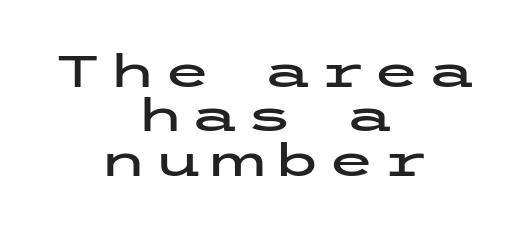
Q: Is the text italic (slanted)? A: No, it is upright.
Q: Is the typeface a serif or a sans-serif typeface? A: Sans-serif.
Q: Is the text underlined? A: No.
Q: How is the paragraph aligned? A: Centered.
Q: Is the spacing between lines tight, normal or loose? A: Tight.
Q: Width (condensed, normal, or wide)? A: Wide.
Q: Stroke contrast? A: Low.
Q: x-height? A: Medium.
